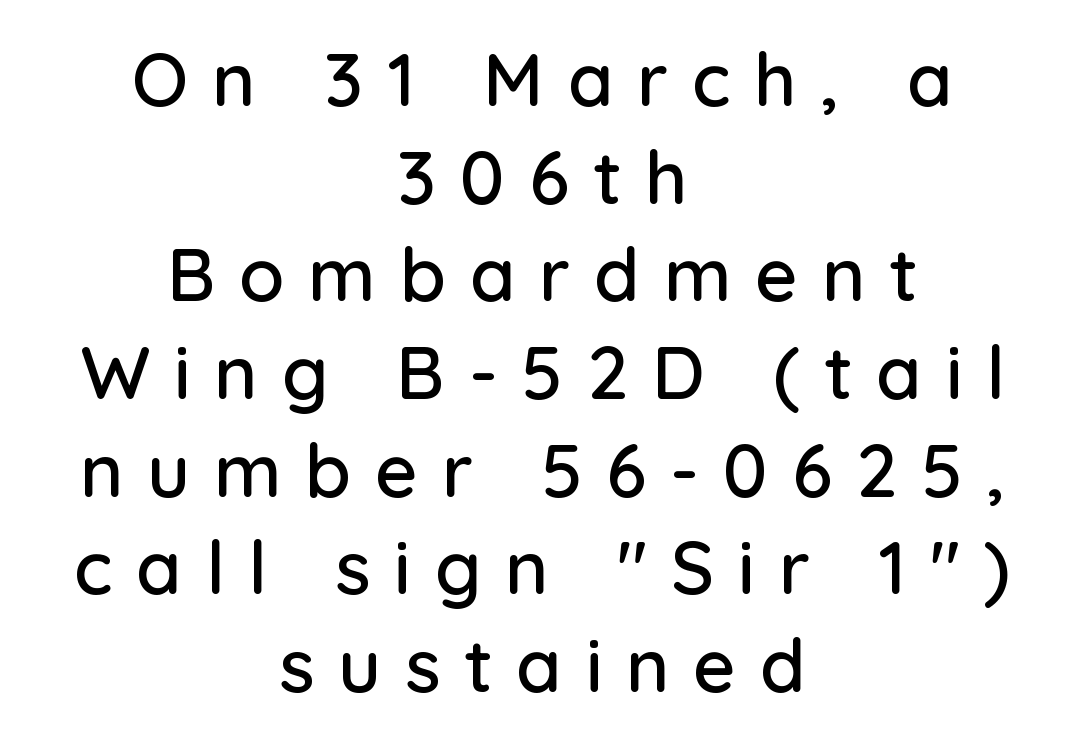
Upright lettering throughout. Nope, no serifs anywhere on these letters. Each letter keeps its own natural width here, so spacing adapts to shape. Compared with typical paragraphs, the rows here are spaced about the same. The rag falls on both sides of this text block equally. Anything drawn beneath the words? Only blank space.
